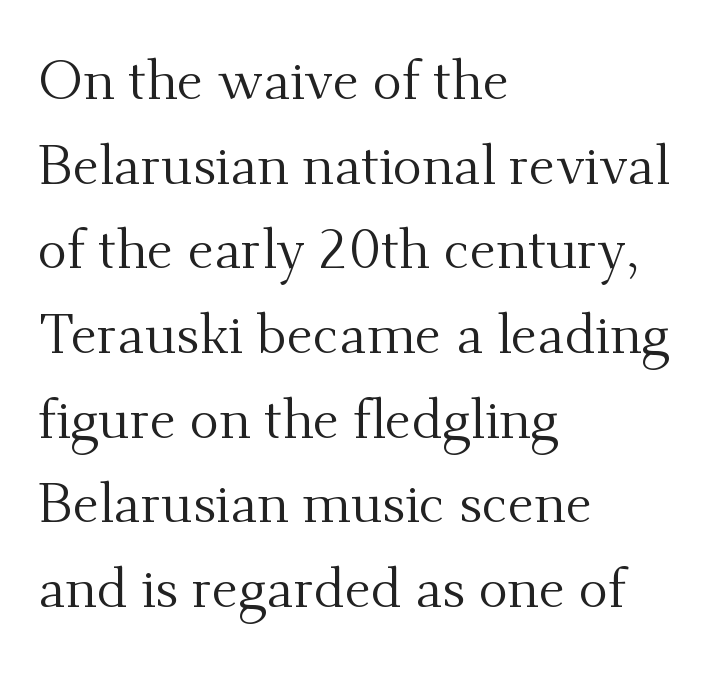
The image shows 55 px regular-weight serif type, upright; set left-aligned, normal line spacing (1.54x), normal letter spacing, not underlined; medium stroke contrast and a small x-height.
